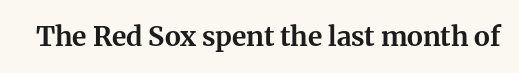
What stands out about the letter spacing? Nothing — it is the standard amount. No italicization has been applied; the sample stays upright. The gap between lines stays unmarked. Thick stems and heavy bowls — unmistakably bold.
